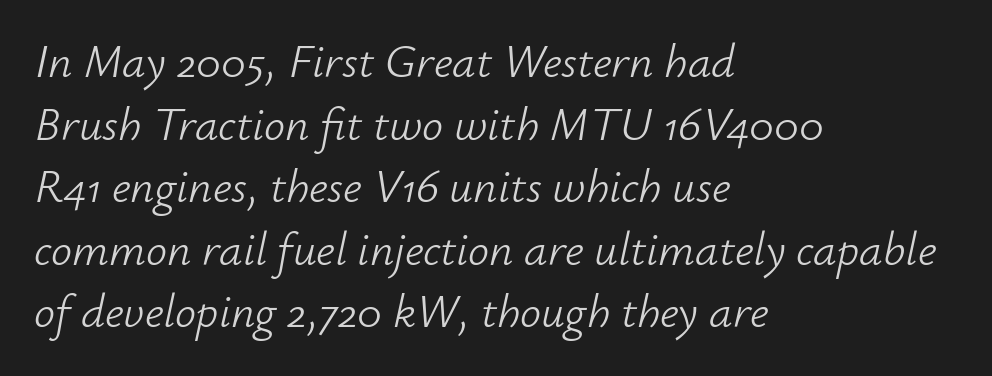
Q: Is the text bold? A: No.
Q: Is the text italic (slanted)? A: Yes, it leans right by about 12 degrees.
Q: Is the text underlined? A: No.
Q: How is the paragraph aligned? A: Left-aligned.
Q: Is the spacing between letters normal or unusually wide? A: Normal.
Q: Is the spacing between lines tight, normal or loose? A: Normal.
Q: Width (condensed, normal, or wide)? A: Normal.
Q: Stroke contrast? A: Low.
Q: x-height? A: Small.
Q: Monospaced? A: No.
